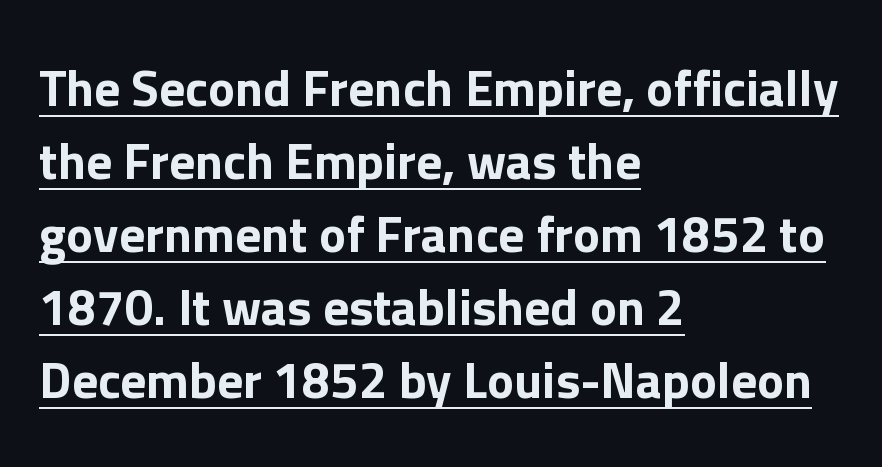
It's the straight-up-and-down kind of type. Each word holds together tightly as a unit, with standard inter-letter gaps. These lines are rendered in a variable-pitch font. The rendering shows plain stroke endings on the letterforms — a sans-serif design.
